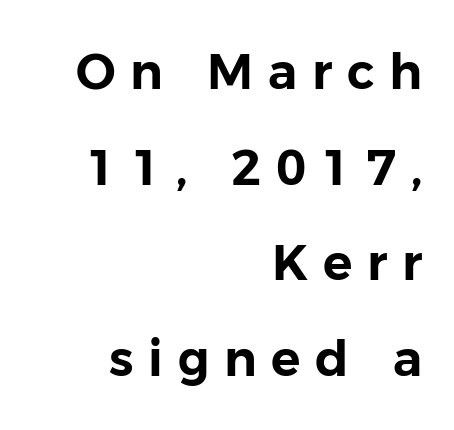
A roman cut, with each character standing at attention. Is there much room between lines? Yes — plenty of vertical air separates them. Is this a sans? Yes — the strokes have no serifs. Spacing between characters has been opened up far beyond the box default. Honestly, there is no underline to notice here at all.
